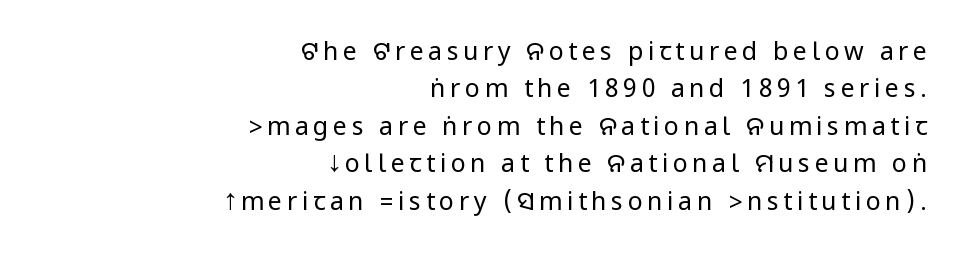
{"italic": "no", "bold": "no", "underline": "no", "align": "right", "line_spacing": "normal", "line_spacing_ratio": 1.5, "glyph_px": 25}
